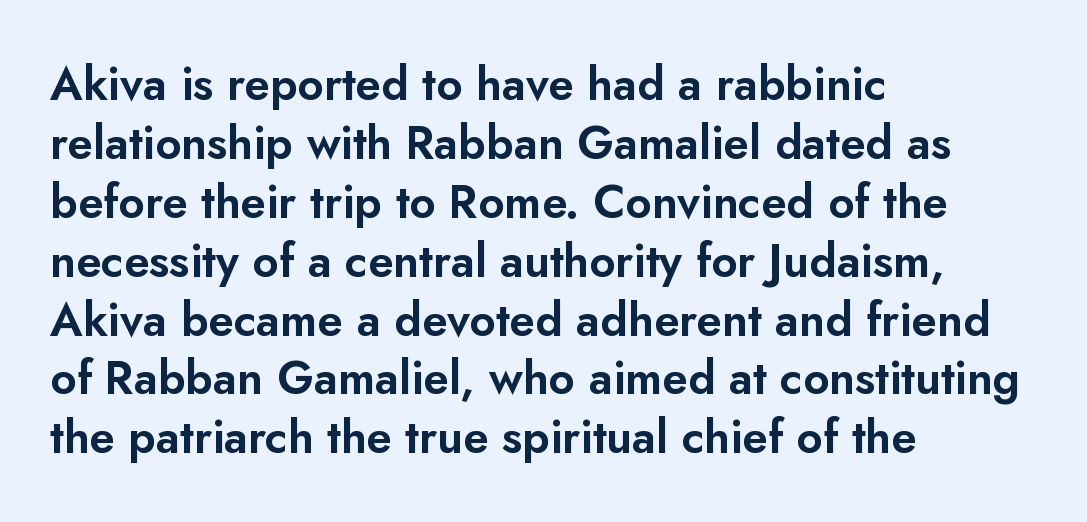
The image shows 46 px sans-serif type, upright; set left-aligned, normal line spacing (1.28x), normal letter spacing, not underlined; low stroke contrast and a small x-height.
